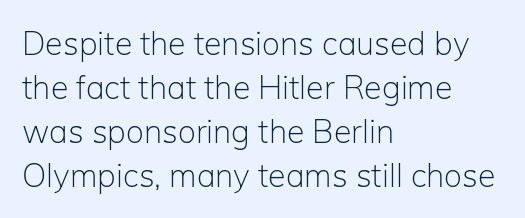
The image shows 32 px light sans-serif type, upright; set left-aligned, normal line spacing (1.38x), normal letter spacing, not underlined; low stroke contrast and a medium x-height.
